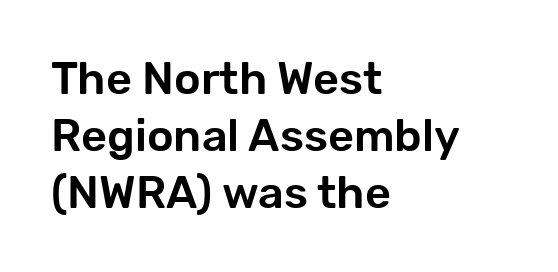
The image shows 45 px sans-serif type, upright; set left-aligned, normal line spacing (1.27x), normal letter spacing, not underlined; low stroke contrast and a medium x-height.
